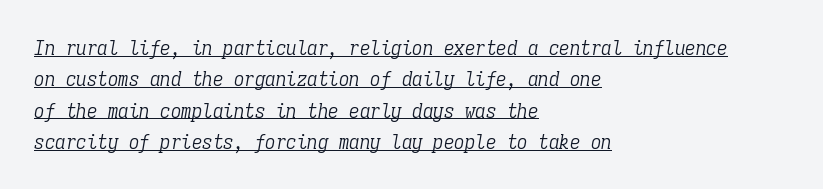
{"italic": "yes", "lean": "right", "slant_degrees": 9, "bold": "no", "underline": "yes", "align": "left", "line_spacing": "normal", "line_spacing_ratio": 1.49, "letter_spacing": "normal", "letter_spacing_em": 0.0, "glyph_px": 21}
